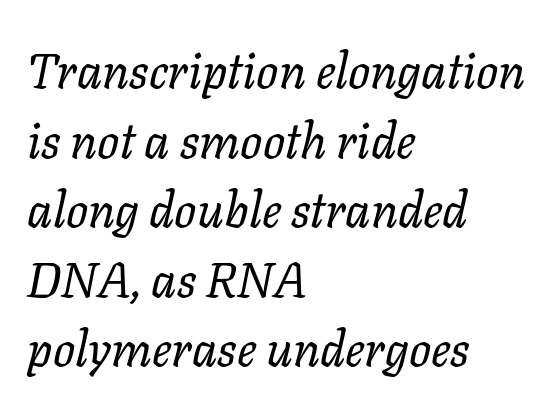
{"italic": "yes", "lean": "right", "slant_degrees": 11, "bold": "no", "weight": "regular", "width": "normal", "stroke_contrast": "low", "x_height": "medium", "monospaced": "no", "underline": "no", "align": "left", "line_spacing": "normal", "line_spacing_ratio": 1.42, "letter_spacing": "normal", "letter_spacing_em": 0.0, "glyph_px": 49}
